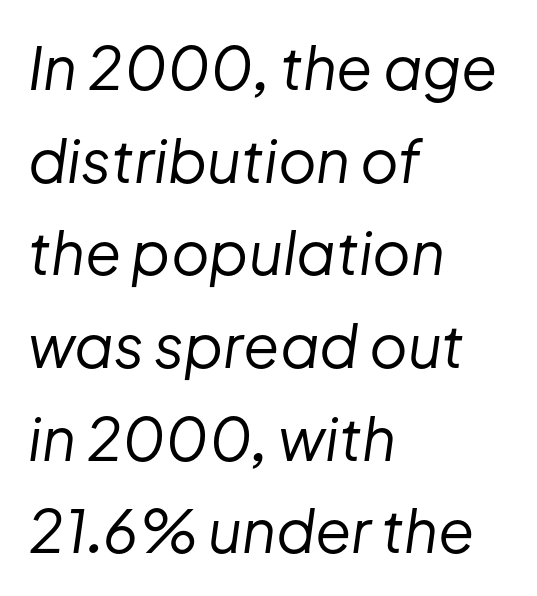
{"italic": "yes", "lean": "right", "slant_degrees": 8, "bold": "no", "weight": "regular", "width": "normal", "stroke_contrast": "low", "x_height": "medium", "monospaced": "no", "underline": "no", "align": "left", "line_spacing": "normal", "line_spacing_ratio": 1.57, "letter_spacing": "normal", "letter_spacing_em": 0.0, "glyph_px": 59}
